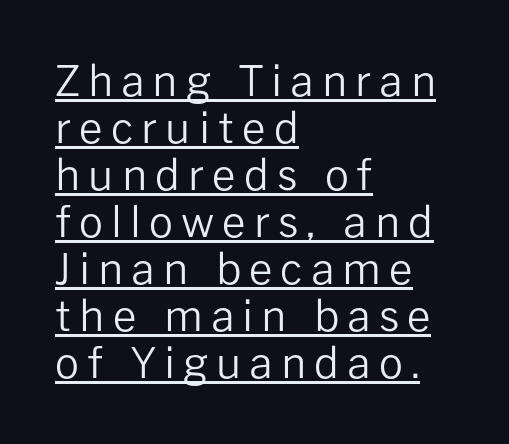
{"serif": "no", "italic": "no", "bold": "no", "weight": "regular", "width": "normal", "stroke_contrast": "low", "x_height": "medium", "monospaced": "no", "underline": "yes", "align": "left", "line_spacing": "tight", "line_spacing_ratio": 1.12, "glyph_px": 42}
